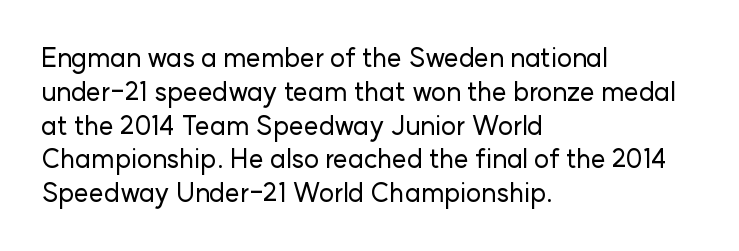
{"italic": "no", "underline": "no", "align": "left", "line_spacing": "normal", "line_spacing_ratio": 1.3, "letter_spacing": "normal", "letter_spacing_em": 0.0, "glyph_px": 26}
